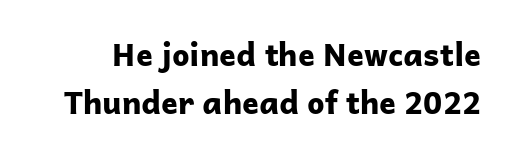
The characters display no serif detailing; their extremities are plain. A bare baseline throughout the passage. A roman cut, with each character standing at attention. The passage shown is typed in a proportional face where columns would drift.
